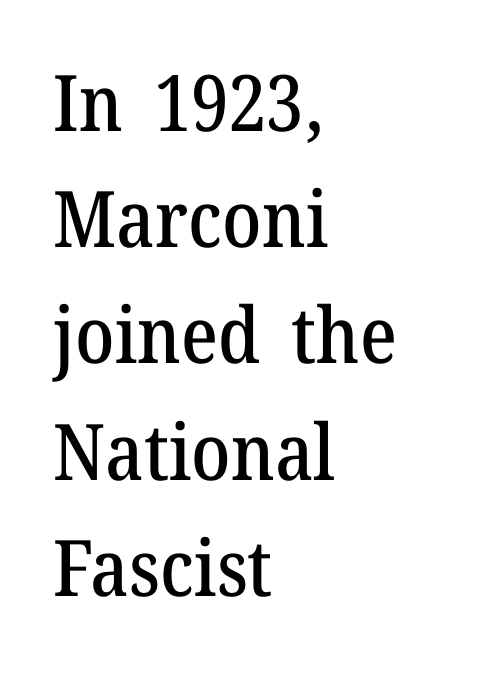
Q: Is the text italic (slanted)? A: No, it is upright.
Q: Is the typeface a serif or a sans-serif typeface? A: Serif.
Q: Is the text underlined? A: No.
Q: How is the paragraph aligned? A: Left-aligned.
Q: Is the spacing between letters normal or unusually wide? A: Normal.
Q: Is the spacing between lines tight, normal or loose? A: Normal.
Q: Width (condensed, normal, or wide)? A: Normal.
Q: Stroke contrast? A: Medium.
Q: x-height? A: Medium.
Q: Monospaced? A: No.
